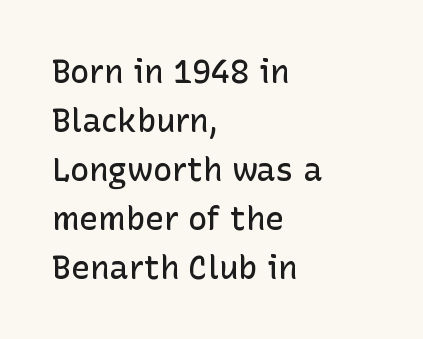
Q: Is the text bold? A: Semi-bold.
Q: Is the text italic (slanted)? A: No, it is upright.
Q: Is the typeface a serif or a sans-serif typeface? A: Sans-serif.
Q: Is the text underlined? A: No.
Q: How is the paragraph aligned? A: Left-aligned.
Q: Is the spacing between letters normal or unusually wide? A: Normal.
Q: Is the spacing between lines tight, normal or loose? A: Normal.
Q: Width (condensed, normal, or wide)? A: Normal.
Q: Stroke contrast? A: Low.
Q: x-height? A: Medium.
Q: Monospaced? A: No.
